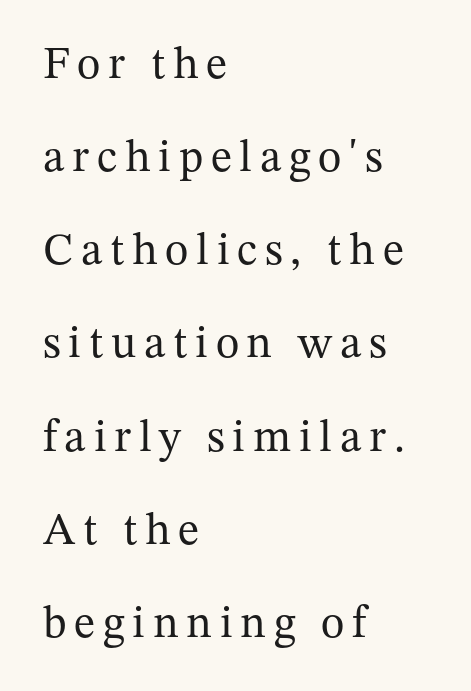
The image shows 45 px regular-weight serif type, upright; set left-aligned, loose line spacing (2.07x), not underlined; medium stroke contrast and a medium x-height.
